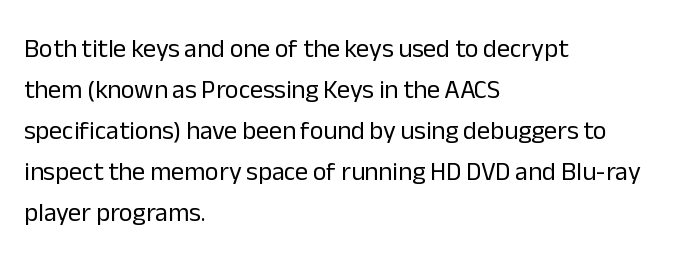
{"italic": "no", "bold": "no", "underline": "no", "align": "left", "line_spacing": "normal", "line_spacing_ratio": 1.58, "letter_spacing": "normal", "letter_spacing_em": 0.0, "glyph_px": 26}
